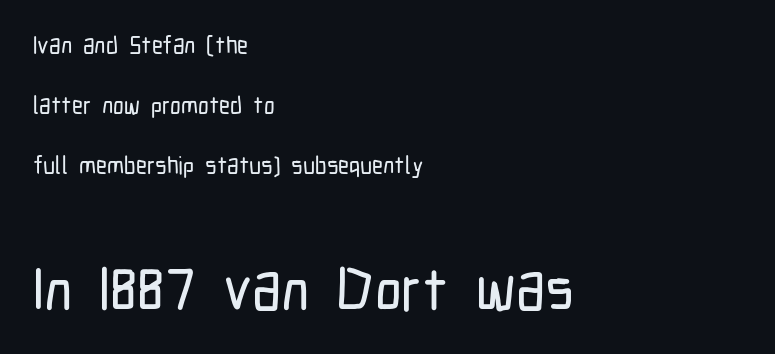
The image shows 60 px condensed sans-serif type, upright; set left-aligned, loose line spacing (2.49x), normal letter spacing, not underlined; the second (bottom) block is 2.5x larger; low stroke contrast and a medium x-height.
